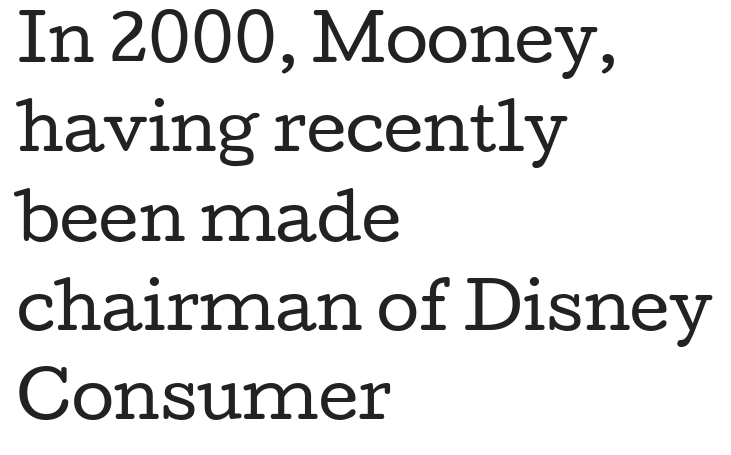
{"serif": "yes", "italic": "no", "bold": "no", "weight": "regular", "width": "wide", "stroke_contrast": "low", "x_height": "medium", "monospaced": "no", "underline": "no", "align": "left", "line_spacing": "normal", "line_spacing_ratio": 1.44, "letter_spacing": "normal", "letter_spacing_em": 0.0, "glyph_px": 62}
